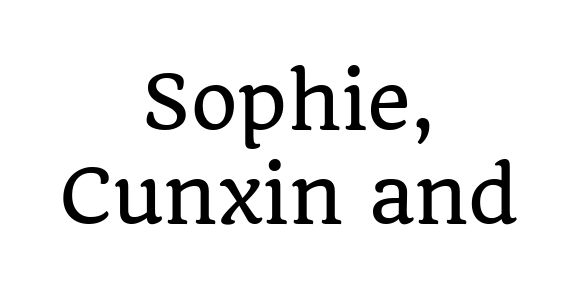
Q: Is the text italic (slanted)? A: No, it is upright.
Q: Is the typeface a serif or a sans-serif typeface? A: Serif.
Q: Is the text underlined? A: No.
Q: How is the paragraph aligned? A: Centered.
Q: Is the spacing between letters normal or unusually wide? A: Normal.
Q: Is the spacing between lines tight, normal or loose? A: Normal.
Q: Width (condensed, normal, or wide)? A: Normal.
Q: Stroke contrast? A: Low.
Q: x-height? A: Large.
Q: Monospaced? A: No.
